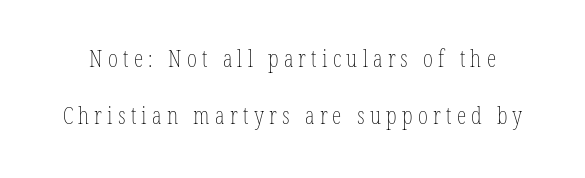
The image shows 24 px text type, upright; set loose line spacing (2.36x), unusually wide letter spacing (+0.22 em), not underlined.
